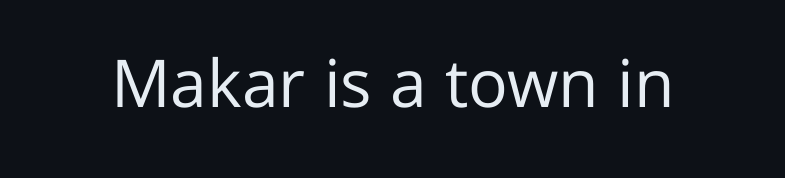
Q: Is the text bold? A: No.
Q: Is the text italic (slanted)? A: No, it is upright.
Q: Is the typeface a serif or a sans-serif typeface? A: Sans-serif.
Q: Is the text underlined? A: No.
Q: Is the spacing between letters normal or unusually wide? A: Normal.
Q: Width (condensed, normal, or wide)? A: Normal.
Q: Stroke contrast? A: Low.
Q: x-height? A: Medium.
Q: Monospaced? A: No.
